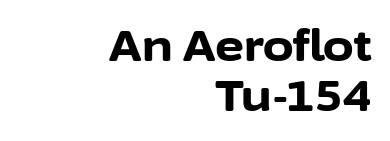
Q: Is the text bold? A: Yes.
Q: Is the text italic (slanted)? A: No, it is upright.
Q: Is the typeface a serif or a sans-serif typeface? A: Sans-serif.
Q: Is the text underlined? A: No.
Q: How is the paragraph aligned? A: Right-aligned.
Q: Is the spacing between letters normal or unusually wide? A: Normal.
Q: Is the spacing between lines tight, normal or loose? A: Tight.
Q: Width (condensed, normal, or wide)? A: Normal.
Q: Stroke contrast? A: Low.
Q: x-height? A: Medium.
Q: Monospaced? A: No.
